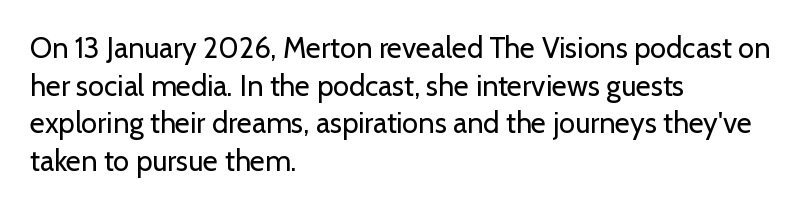
The image shows 29 px regular-weight sans-serif type, upright; set left-aligned, normal line spacing (1.3x), normal letter spacing, not underlined; low stroke contrast and a medium x-height.
